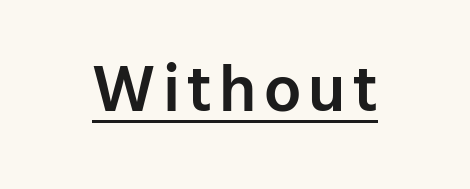
{"serif": "no", "italic": "no", "bold": "semi", "weight": "semibold", "width": "normal", "stroke_contrast": "low", "x_height": "medium", "monospaced": "no", "underline": "yes", "align": "center", "glyph_px": 66}
